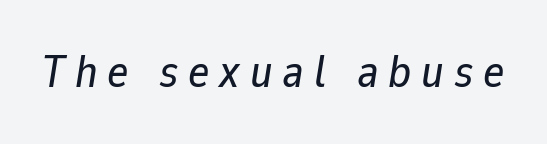
{"italic": "yes", "lean": "right", "slant_degrees": 9, "width": "normal", "stroke_contrast": "low", "x_height": "medium", "monospaced": "no", "underline": "no", "letter_spacing": "wide", "letter_spacing_em": 0.22, "glyph_px": 45}
